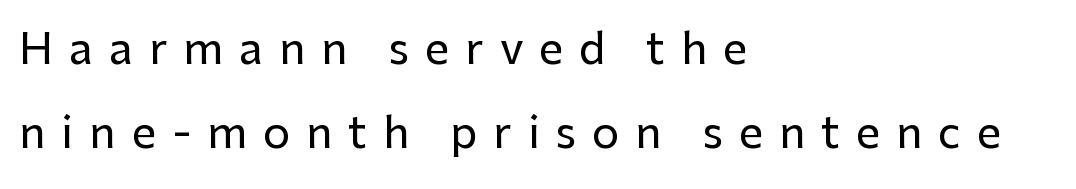
Q: Is the text italic (slanted)? A: No, it is upright.
Q: Is the typeface a serif or a sans-serif typeface? A: Sans-serif.
Q: Is the text underlined? A: No.
Q: How is the paragraph aligned? A: Left-aligned.
Q: Is the spacing between letters normal or unusually wide? A: Unusually wide.
Q: Is the spacing between lines tight, normal or loose? A: Loose.
Q: Width (condensed, normal, or wide)? A: Normal.
Q: Stroke contrast? A: Low.
Q: x-height? A: Medium.
Q: Monospaced? A: No.
